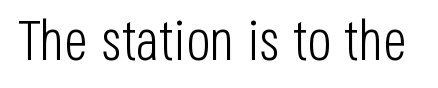
{"serif": "no", "italic": "no", "bold": "no", "weight": "light", "width": "condensed", "stroke_contrast": "low", "x_height": "large", "monospaced": "no", "underline": "no", "letter_spacing": "normal", "letter_spacing_em": 0.0, "glyph_px": 57}
